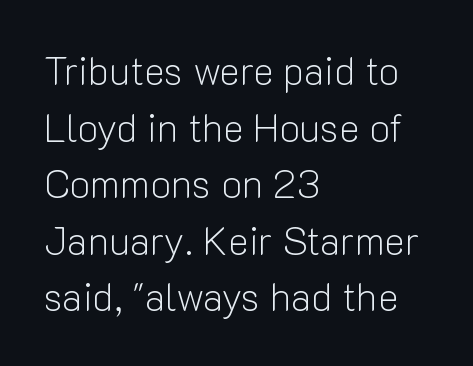
Each line starts at the same left margin while the right side varies. On a weight scale, this lands at 450 or below. A bare baseline throughout the passage. The space between consecutive lines is moderate. The line texture is even and compact thanks to regular tracking. Here the designer chose a conventional face with non-uniform glyph widths.
